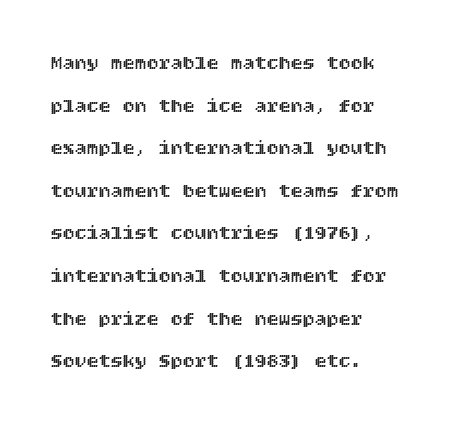
The image shows 20 px text type, upright; set left-aligned, loose line spacing (2.13x), normal letter spacing, not underlined.
